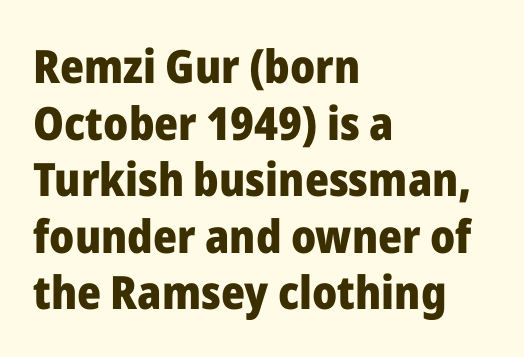
{"serif": "no", "italic": "no", "bold": "yes", "weight": "heavy", "width": "normal", "stroke_contrast": "low", "x_height": "medium", "monospaced": "no", "underline": "no", "align": "left", "line_spacing_ratio": 1.23, "letter_spacing": "normal", "letter_spacing_em": 0.0, "glyph_px": 46}
